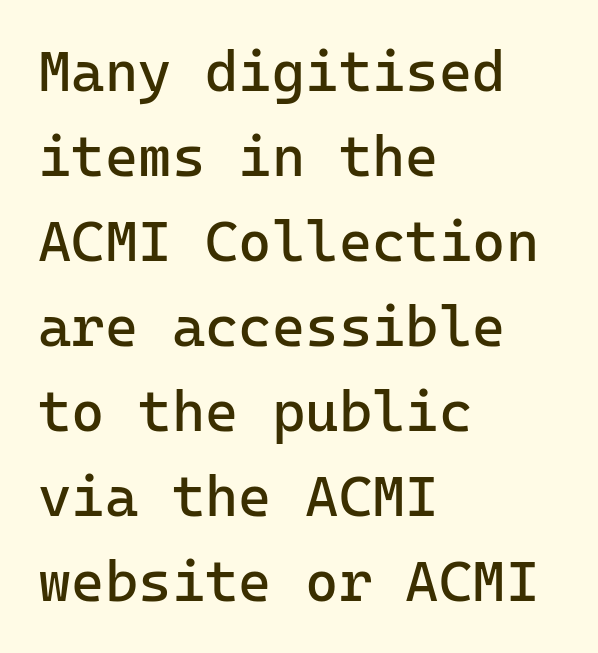
Caption: face not bold, strokes unweighted. In terms of leading, this rendering sits right in the middle. Looks like terminal output: every glyph gets an equal slot. The specimen omits any rule beneath the text block's lines. No feet cap the strokes, marking this as sans-serif type. Here the glyphs are tracked normally, forming tight word shapes.
